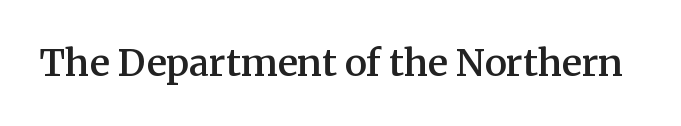
The image shows 37 px semibold serif type, upright; set normal letter spacing, not underlined; medium stroke contrast and a medium x-height.
